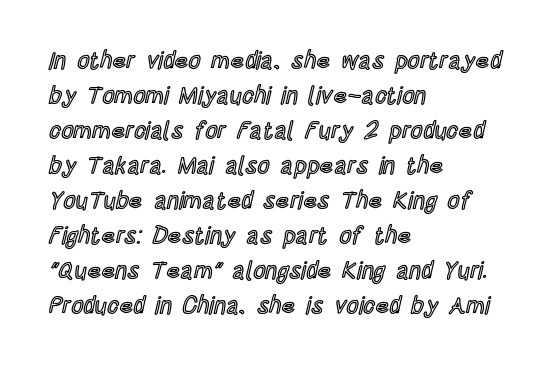
{"underline": "no", "align": "left", "line_spacing": "normal", "line_spacing_ratio": 1.46, "letter_spacing": "normal", "letter_spacing_em": 0.0, "glyph_px": 24}
